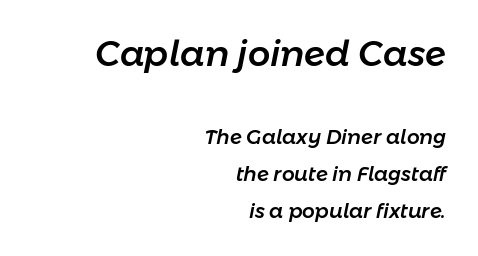
{"italic": "yes", "lean": "right", "slant_degrees": 11, "width": "normal", "stroke_contrast": "low", "x_height": "medium", "monospaced": "no", "underline": "no", "align": "right", "line_spacing_ratio": 1.84, "letter_spacing": "normal", "letter_spacing_em": 0.0, "larger_block": "first", "size_ratio": 1.75, "glyph_px": 35}
